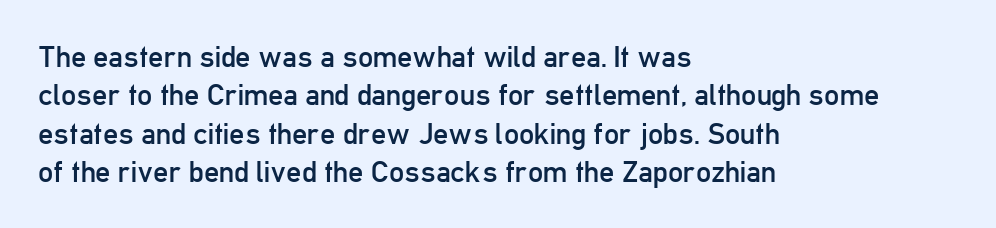
The image shows 30 px regular-weight, condensed sans-serif type, upright; set left-aligned, normal line spacing (1.28x), normal letter spacing, not underlined; low stroke contrast and a medium x-height.
